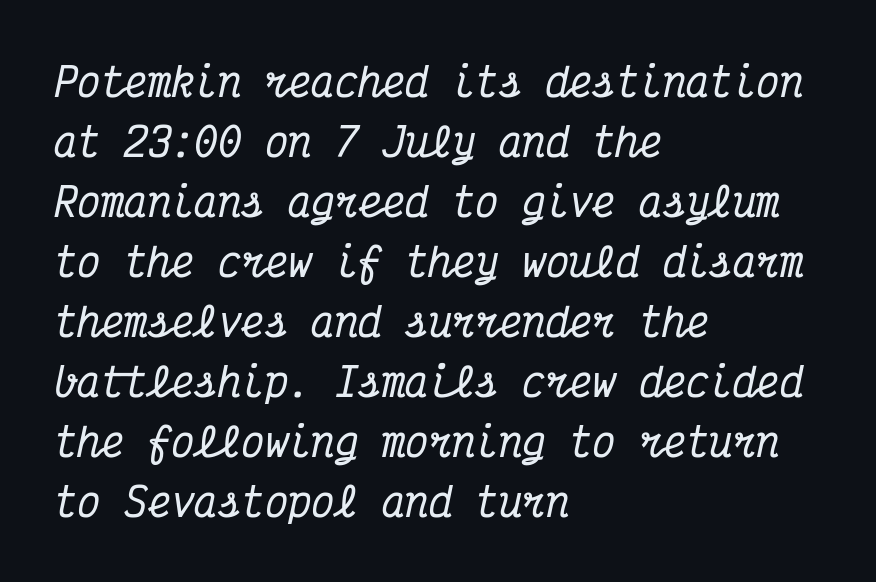
Would a proofreader flag this as italicized? Yes. Horizontal alignment here is leftward, the default for most running prose. In terms of leading, this rendering sits right in the middle. Letters rest on an invisible, unmarked baseline.
